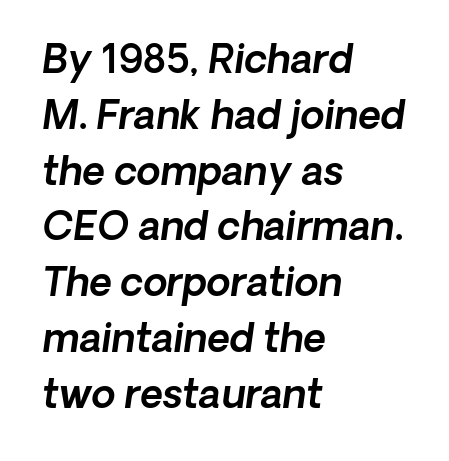
Q: Is the text italic (slanted)? A: Yes, it leans right by about 8 degrees.
Q: Is the text underlined? A: No.
Q: How is the paragraph aligned? A: Left-aligned.
Q: Is the spacing between letters normal or unusually wide? A: Normal.
Q: Is the spacing between lines tight, normal or loose? A: Normal.
Q: Width (condensed, normal, or wide)? A: Normal.
Q: x-height? A: Medium.
Q: Monospaced? A: No.
